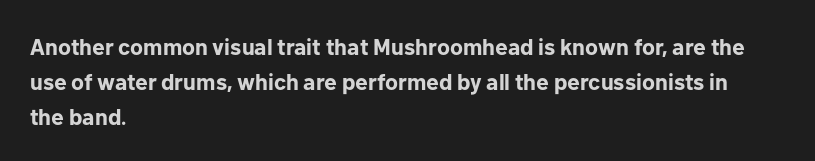
A normal amount of white space separates one row of letters from the next. The lines in this sample share a left origin and differ only in where they stop. Characters follow at the spacing the type designer built in. In terms of weight, the rendering is a true, heavy bold.
